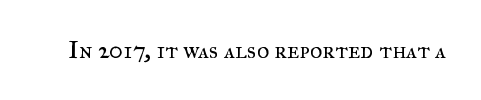
The image shows 24 px text type, upright; set normal letter spacing, not underlined.
